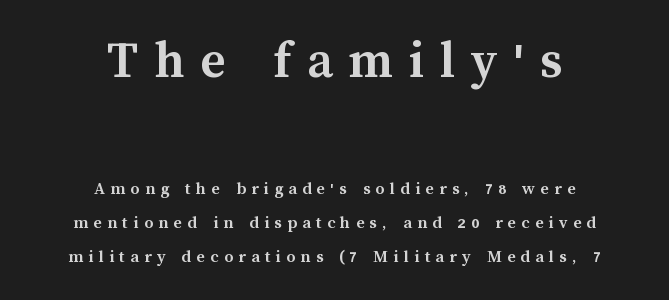
Q: Is the text bold? A: Yes.
Q: Is the text italic (slanted)? A: No, it is upright.
Q: Is the text underlined? A: No.
Q: How is the paragraph aligned? A: Centered.
Q: Is the spacing between letters normal or unusually wide? A: Unusually wide.
Q: Is the spacing between lines tight, normal or loose? A: Loose.
Q: Which block of text is set in a larger size, the first (top) or the second (bottom)? A: The first (top) one.
Q: Width (condensed, normal, or wide)? A: Normal.
Q: Stroke contrast? A: Medium.
Q: x-height? A: Medium.
Q: Monospaced? A: No.
